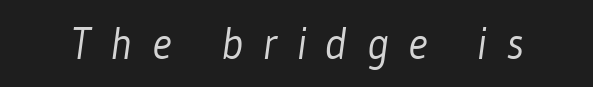
Letterform terminals end flat and unadorned throughout the passage. The passage shown is typed in a proportional face where columns would drift. The area under the type is left untouched. The letters are spread apart with noticeably loose tracking. Heaviness? Minimal to ordinary, like unemphasized prose.
